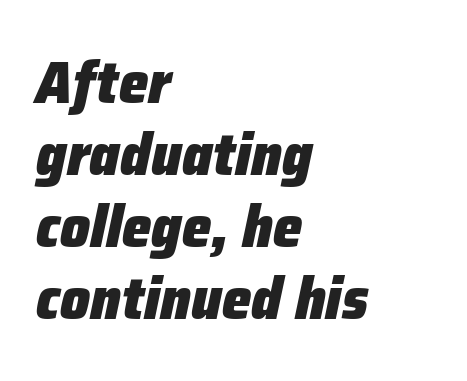
Emphasis-style slanted type is in use. The font is running at its bold setting. Tracking here is standard; glyphs follow each other at the usual distance. Note the varied advance widths — an 'i' is clearly narrower than an 'm'.
